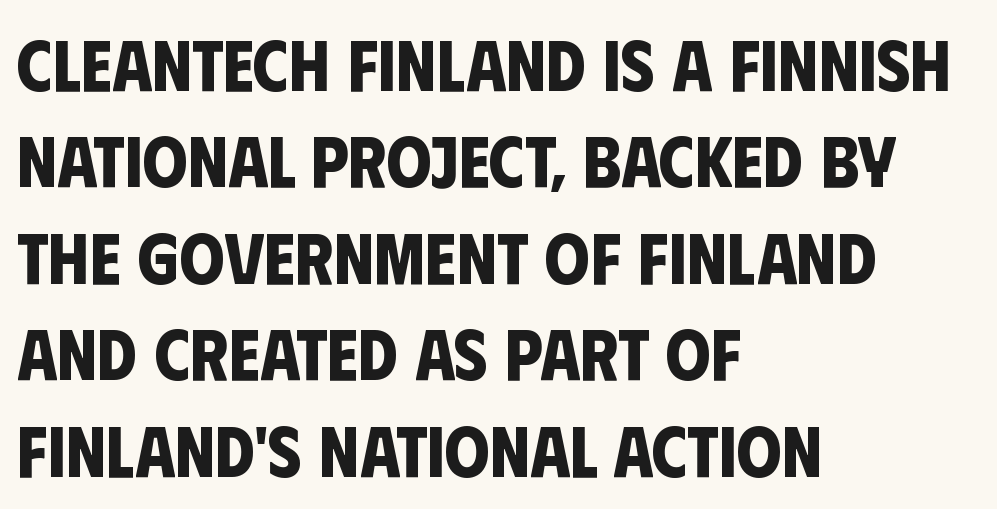
The image shows 72 px bold, condensed sans-serif type; set left-aligned, normal line spacing (1.34x), normal letter spacing, not underlined; low stroke contrast and a large x-height.
